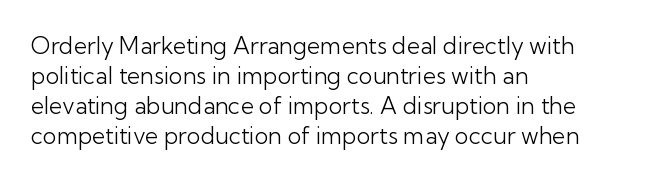
{"italic": "no", "bold": "no", "underline": "no", "align": "left", "line_spacing": "normal", "line_spacing_ratio": 1.31, "letter_spacing": "normal", "letter_spacing_em": 0.0, "glyph_px": 23}
